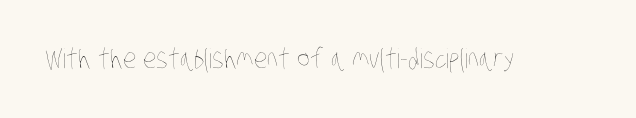
{"bold": "no", "underline": "no", "letter_spacing": "normal", "letter_spacing_em": 0.0, "glyph_px": 27}
